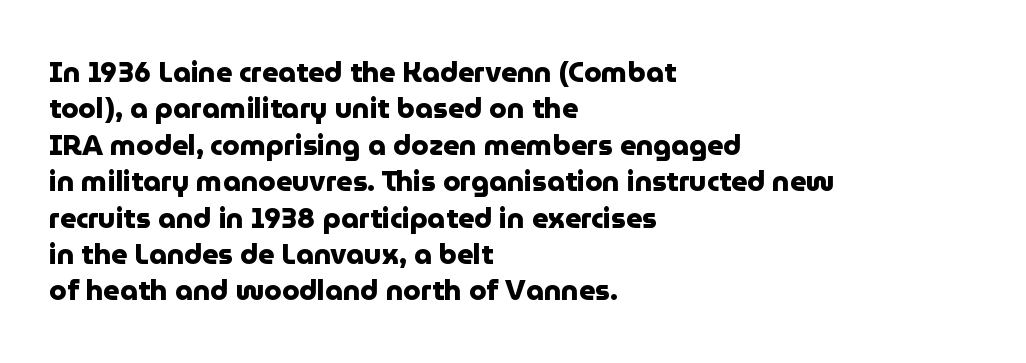
The image shows 28 px heavy sans-serif type, upright; set left-aligned, normal line spacing (1.3x), normal letter spacing, not underlined; low stroke contrast and a medium x-height.
